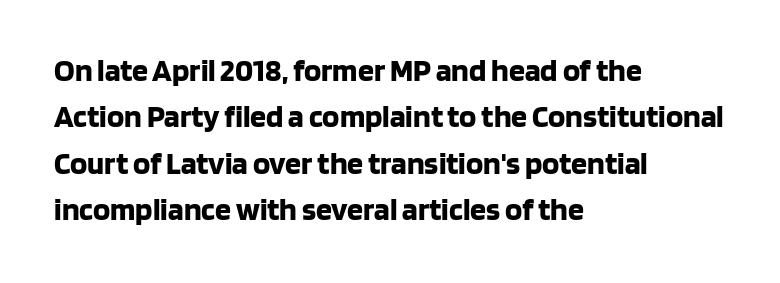
The image shows 32 px bold sans-serif type, upright; set left-aligned, normal line spacing (1.45x), normal letter spacing, not underlined; low stroke contrast and a large x-height.
